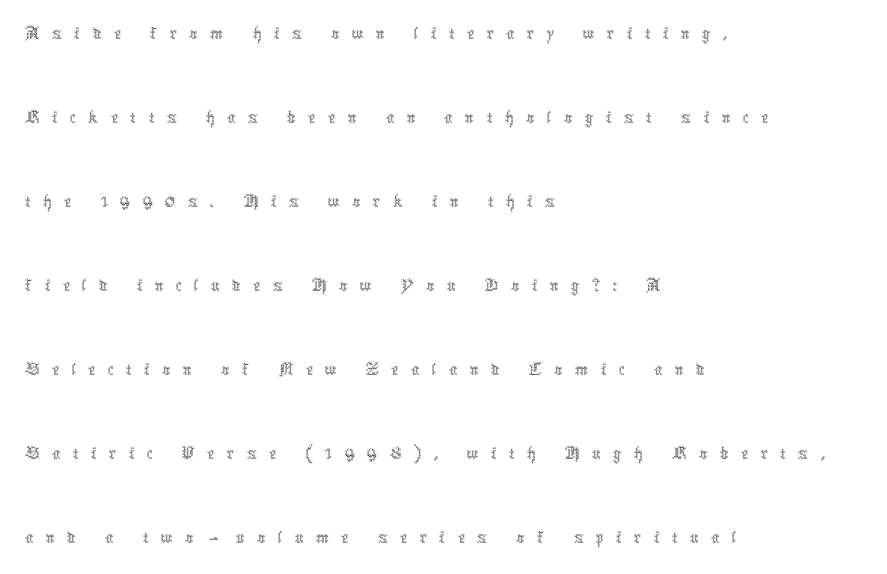
Is this a heavy cut? Hardly; it is regular or lighter. Compared with a centered layout, this one pins lines to the left instead. Someone cranked the tracking dial way up on this one. Lines of text with bare space underneath.
